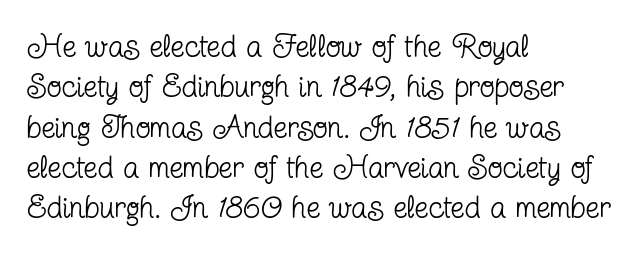
Does the type have serifs? Yes, each stem ends in a small foot. The rag falls on the right side of this text block. This rendering features lettering with no underline. The gaps between neighbouring characters are ordinary and unremarkable. Looks like regular typesetting: each glyph gets only the width it needs.
